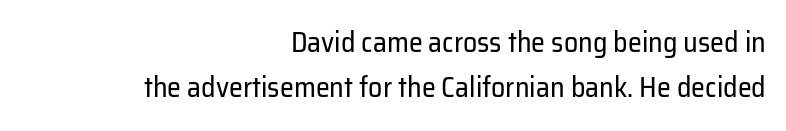
Looks like regular typesetting: each glyph gets only the width it needs. The characters display no serif detailing; their extremities are plain. The typeface has the unassuming heft of standard copy or less. Does the leading feel generous? No, just average. Unlike italic type, these characters show no tilt at all. Clear beneath every line of the passage.
